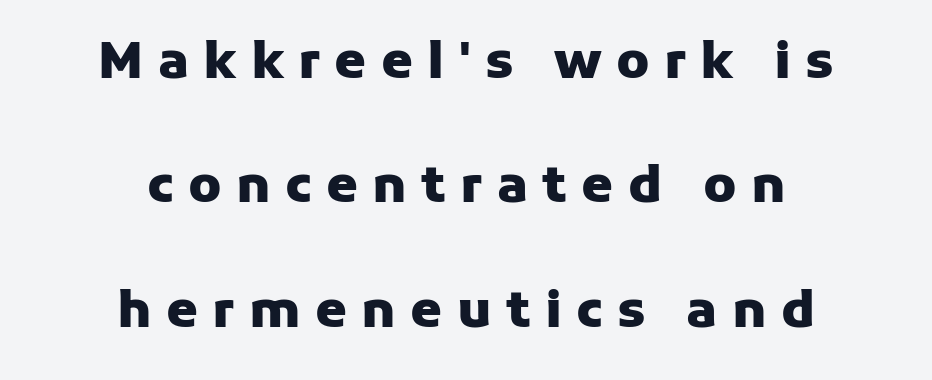
Q: Is the text bold? A: Yes.
Q: Is the text italic (slanted)? A: No, it is upright.
Q: Is the typeface a serif or a sans-serif typeface? A: Sans-serif.
Q: Is the text underlined? A: No.
Q: How is the paragraph aligned? A: Centered.
Q: Is the spacing between letters normal or unusually wide? A: Unusually wide.
Q: Is the spacing between lines tight, normal or loose? A: Loose.
Q: Width (condensed, normal, or wide)? A: Normal.
Q: Stroke contrast? A: Low.
Q: x-height? A: Medium.
Q: Monospaced? A: No.
